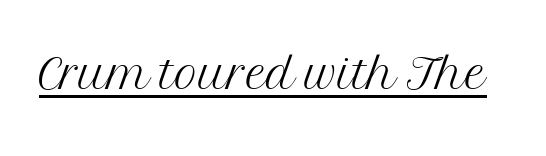
Each letter's strokes conclude with small projecting serifs. Proportional: the letters do not fall into vertical columns. The words here are underlined. You could call the tracking neutral — neither tight nor loose.
